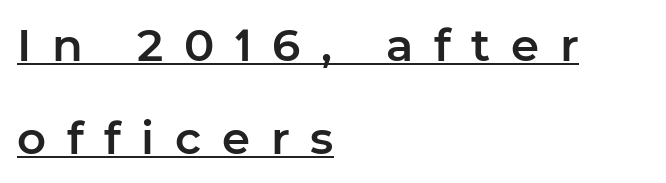
Q: Is the text italic (slanted)? A: No, it is upright.
Q: Is the typeface a serif or a sans-serif typeface? A: Sans-serif.
Q: Is the text underlined? A: Yes.
Q: How is the paragraph aligned? A: Left-aligned.
Q: Is the spacing between letters normal or unusually wide? A: Unusually wide.
Q: Is the spacing between lines tight, normal or loose? A: Loose.
Q: Width (condensed, normal, or wide)? A: Normal.
Q: Stroke contrast? A: Low.
Q: x-height? A: Medium.
Q: Monospaced? A: No.
